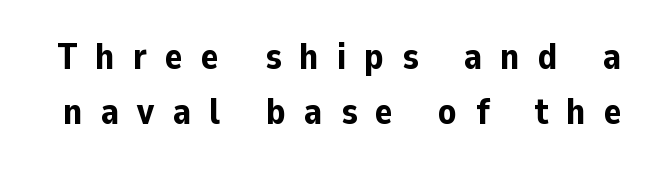
The image shows 37 px bold sans-serif type, upright; set normal line spacing (1.49x), unusually wide letter spacing (+0.49 em), not underlined; low stroke contrast and a medium x-height.
